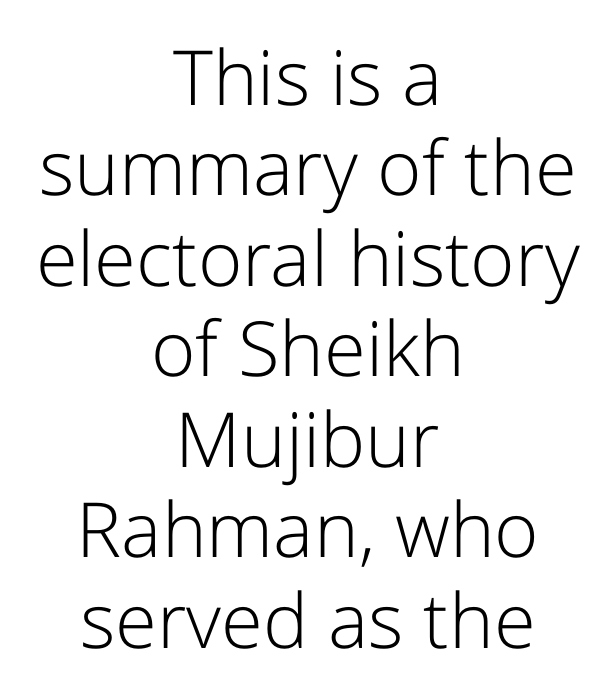
Q: Is the text bold? A: No.
Q: Is the text italic (slanted)? A: No, it is upright.
Q: Is the typeface a serif or a sans-serif typeface? A: Sans-serif.
Q: Is the text underlined? A: No.
Q: How is the paragraph aligned? A: Centered.
Q: Is the spacing between letters normal or unusually wide? A: Normal.
Q: Width (condensed, normal, or wide)? A: Normal.
Q: Stroke contrast? A: Low.
Q: x-height? A: Medium.
Q: Monospaced? A: No.
